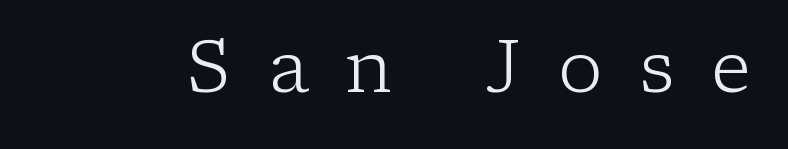
{"serif": "yes", "italic": "no", "bold": "no", "weight": "light", "width": "normal", "stroke_contrast": "low", "x_height": "medium", "monospaced": "no", "underline": "no", "letter_spacing": "wide", "letter_spacing_em": 0.5, "glyph_px": 74}
